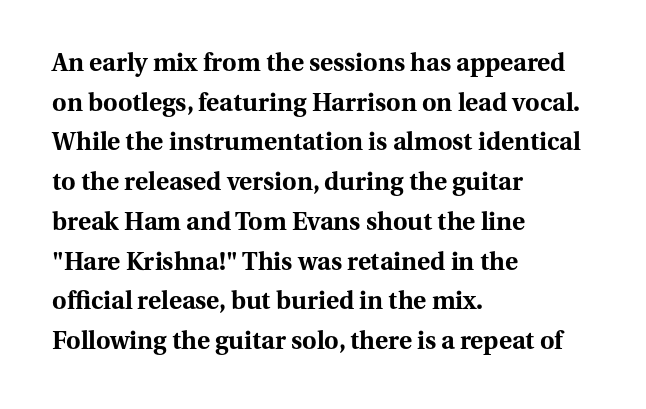
The image shows 25 px bold type, upright; set left-aligned, normal line spacing (1.59x), normal letter spacing, not underlined.
